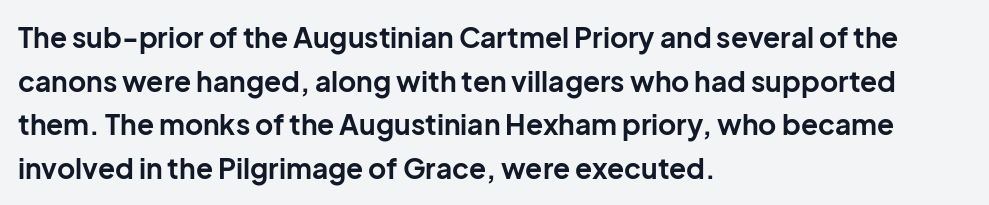
Q: Is the text bold? A: Yes.
Q: Is the text italic (slanted)? A: No, it is upright.
Q: Is the typeface a serif or a sans-serif typeface? A: Sans-serif.
Q: Is the text underlined? A: No.
Q: How is the paragraph aligned? A: Left-aligned.
Q: Is the spacing between letters normal or unusually wide? A: Normal.
Q: Is the spacing between lines tight, normal or loose? A: Normal.
Q: Width (condensed, normal, or wide)? A: Normal.
Q: Stroke contrast? A: Low.
Q: x-height? A: Medium.
Q: Monospaced? A: No.
